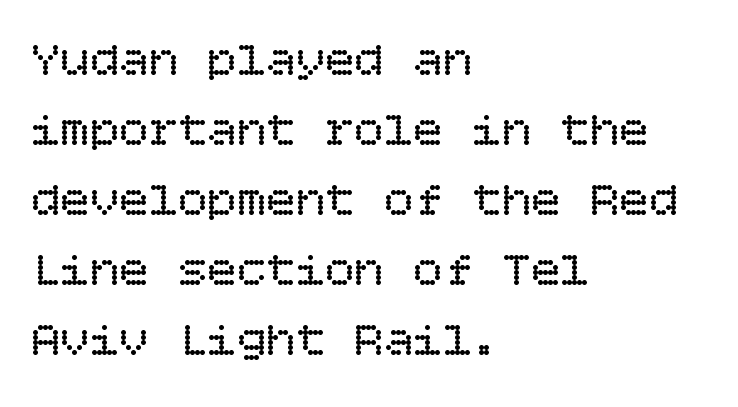
{"italic": "no", "bold": "no", "weight": "regular", "width": "normal", "stroke_contrast": "low", "x_height": "large", "underline": "no", "align": "left", "line_spacing": "normal", "line_spacing_ratio": 1.43, "letter_spacing": "normal", "letter_spacing_em": 0.0, "glyph_px": 49}
